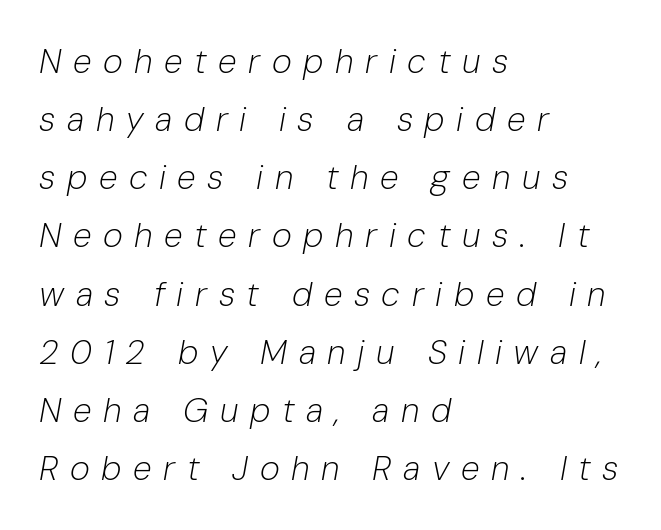
The image shows 34 px light type, italic (leaning right); set left-aligned, line spacing 1.71x, unusually wide letter spacing (+0.34 em), not underlined; low stroke contrast and a medium x-height.
